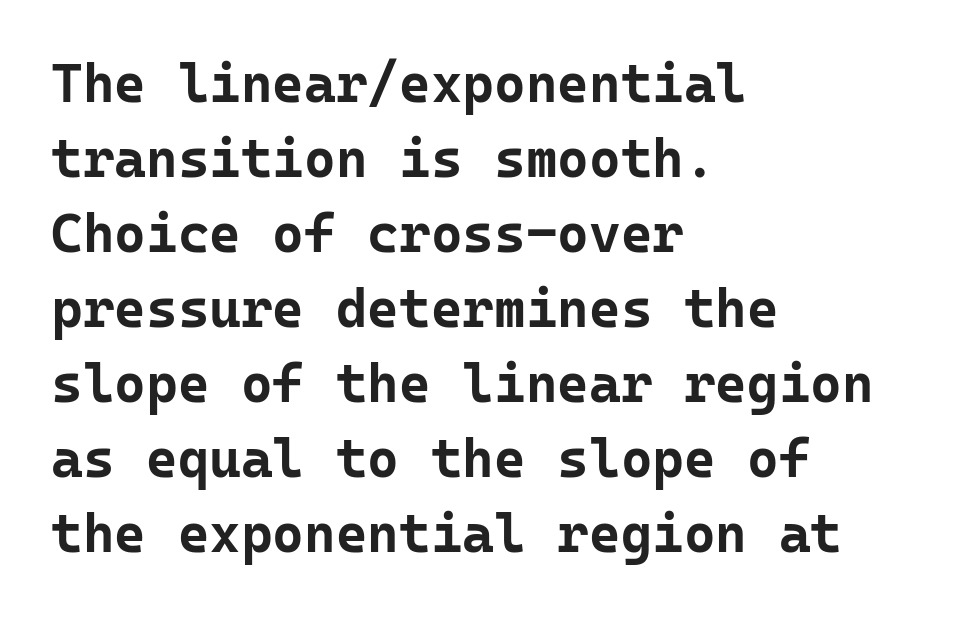
Quick note: not italic, upright. The passage shown is typeset with a sans-serif family. A bare baseline throughout the passage. A typesetter would call this leading conventional body-copy spacing.
